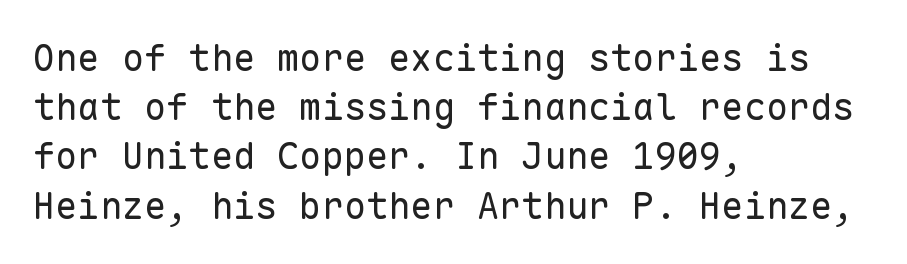
{"serif": "no", "italic": "no", "bold": "no", "weight": "regular", "width": "normal", "stroke_contrast": "low", "x_height": "medium", "monospaced": "yes", "underline": "no", "align": "left", "line_spacing": "normal", "line_spacing_ratio": 1.33, "letter_spacing": "normal", "letter_spacing_em": 0.0, "glyph_px": 37}
